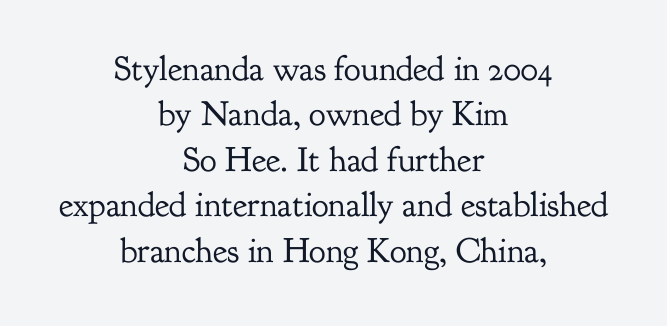
Nothing unusual about the tracking: characters are spaced as the font intends. In CSS terms this would be text-align: center. Stroke thickness stays within the range of a standard reading face or lighter. A clean baseline with only descenders dipping below it. Vertical strokes here are truly vertical. The rendering uses natural spacing where letterforms have individual widths.
